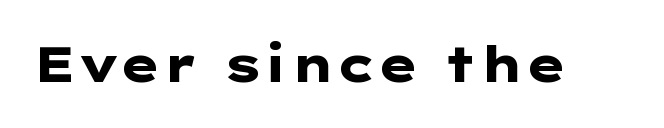
{"serif": "no", "italic": "no", "bold": "yes", "weight": "heavy", "width": "wide", "stroke_contrast": "low", "x_height": "medium", "underline": "no", "letter_spacing": "normal", "letter_spacing_em": 0.0, "glyph_px": 49}
